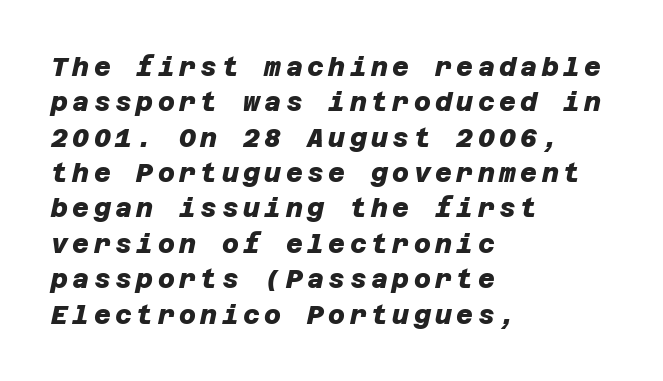
Q: Is the text bold? A: Yes.
Q: Is the text underlined? A: No.
Q: How is the paragraph aligned? A: Left-aligned.
Q: Is the spacing between lines tight, normal or loose? A: Normal.
